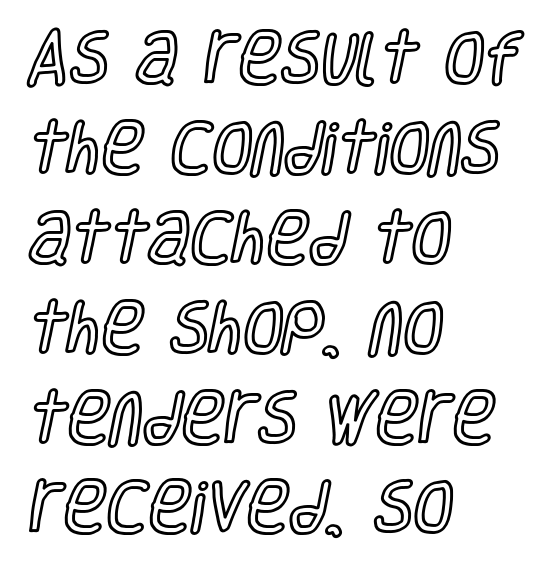
The image shows 58 px condensed type; set left-aligned, normal line spacing (1.55x), normal letter spacing, not underlined; a large x-height.
